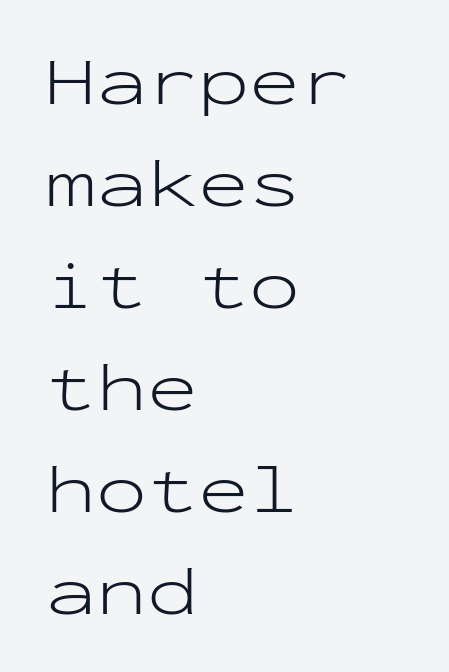
The image shows 68 px light, wide sans-serif type, upright, monospaced; set left-aligned, normal line spacing (1.5x), normal letter spacing, not underlined; low stroke contrast and a medium x-height.
